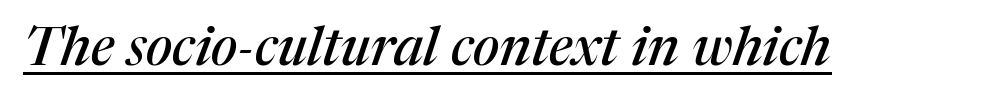
{"serif": "yes", "italic": "yes", "lean": "right", "slant_degrees": 17, "width": "normal", "stroke_contrast": "medium", "x_height": "medium", "monospaced": "no", "underline": "yes", "letter_spacing": "normal", "letter_spacing_em": 0.0, "glyph_px": 54}
